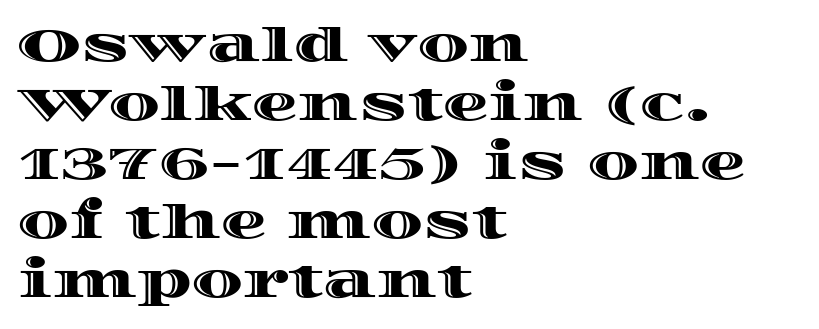
Words appear dense and cohesive because spacing is normal. Check the space under the baseline: it is left empty. No italicization has been applied; the sample stays upright. The passage shown stacks its lines at a standard gap.
